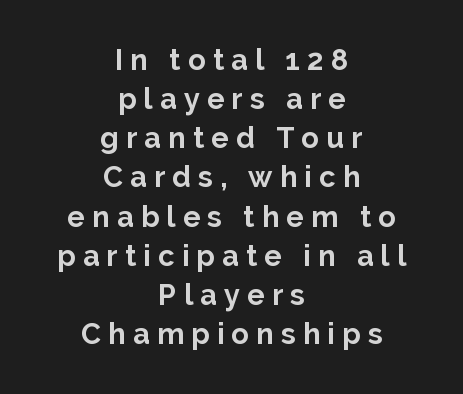
Q: Is the text bold? A: Yes.
Q: Is the text italic (slanted)? A: No, it is upright.
Q: Is the typeface a serif or a sans-serif typeface? A: Sans-serif.
Q: Is the text underlined? A: No.
Q: How is the paragraph aligned? A: Centered.
Q: Is the spacing between letters normal or unusually wide? A: Unusually wide.
Q: Is the spacing between lines tight, normal or loose? A: Normal.
Q: Width (condensed, normal, or wide)? A: Normal.
Q: Stroke contrast? A: Low.
Q: x-height? A: Medium.
Q: Monospaced? A: No.
